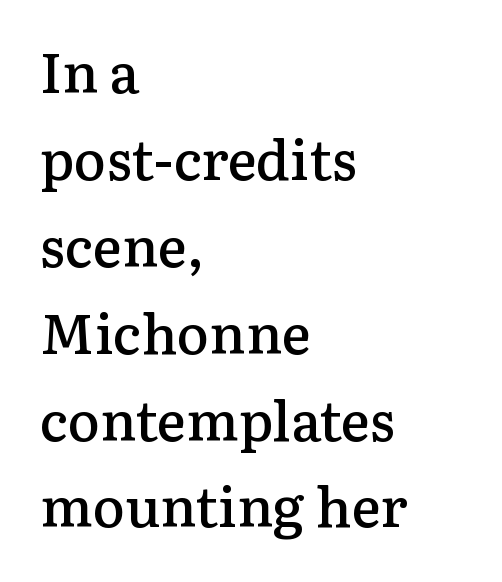
{"serif": "yes", "italic": "no", "bold": "semi", "weight": "semibold", "width": "normal", "stroke_contrast": "low", "x_height": "medium", "monospaced": "no", "underline": "no", "align": "left", "line_spacing": "normal", "line_spacing_ratio": 1.58, "letter_spacing": "normal", "letter_spacing_em": 0.0, "glyph_px": 55}
